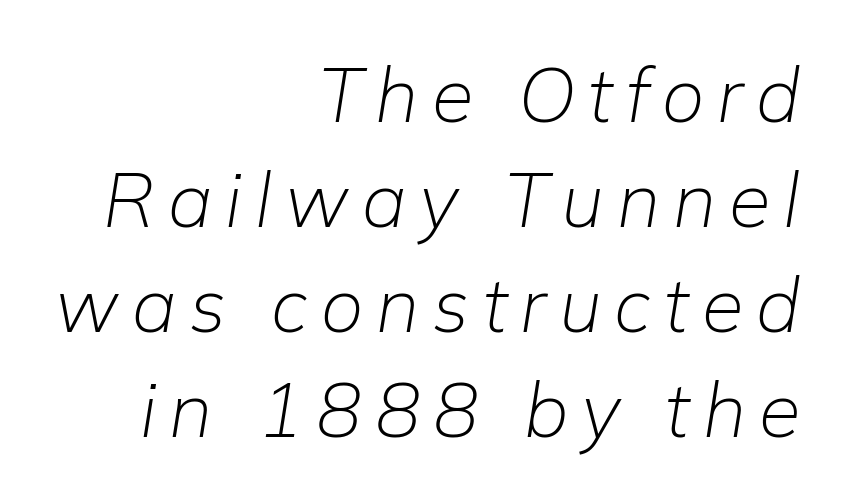
{"italic": "yes", "lean": "right", "slant_degrees": 9, "bold": "no", "weight": "light", "width": "normal", "stroke_contrast": "low", "x_height": "medium", "monospaced": "no", "underline": "no", "align": "right", "line_spacing": "normal", "line_spacing_ratio": 1.38, "glyph_px": 76}
